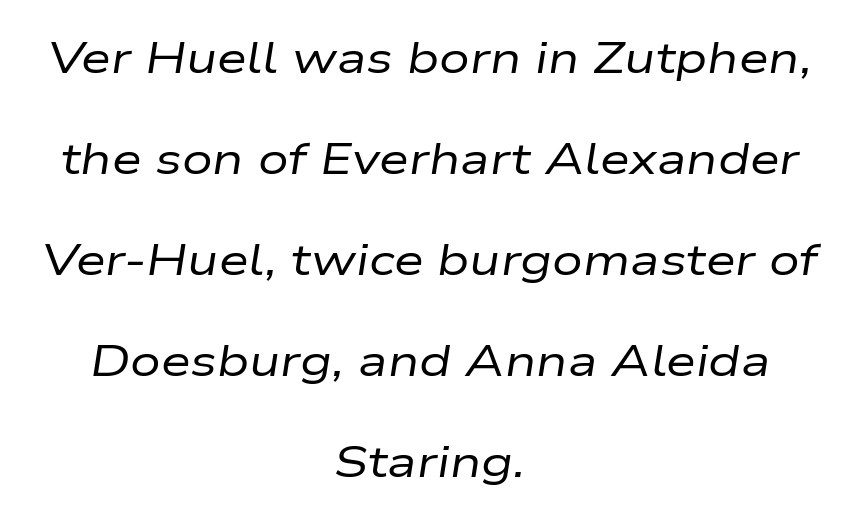
Q: Is the text bold? A: No.
Q: Is the text italic (slanted)? A: Yes, it leans right by about 9 degrees.
Q: Is the text underlined? A: No.
Q: How is the paragraph aligned? A: Centered.
Q: Is the spacing between letters normal or unusually wide? A: Normal.
Q: Is the spacing between lines tight, normal or loose? A: Loose.
Q: Width (condensed, normal, or wide)? A: Wide.
Q: Stroke contrast? A: Low.
Q: x-height? A: Medium.
Q: Monospaced? A: No.
